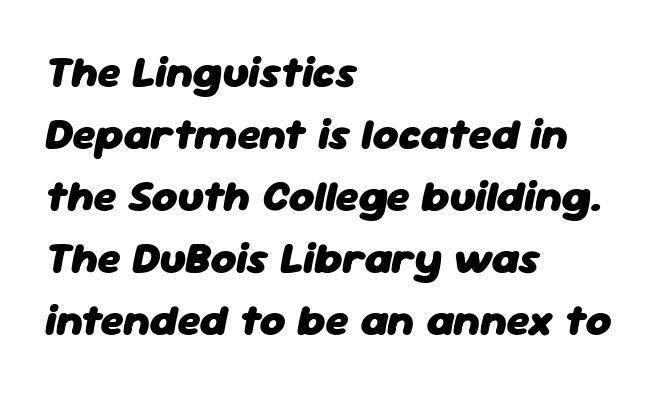
A typesetter would call this leading conventional body-copy spacing. This sample has the flowing, uneven cadence of proportional lettering. Thick stems and heavy bowls — unmistakably bold. In terms of posture, this sample is oblique. The text block is weighted toward the left margin, trailing off unevenly rightward. The passage shown is not underscored anywhere.
